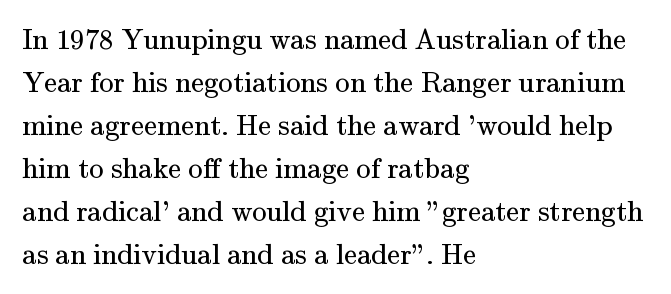
The image shows 29 px regular-weight serif type, upright; set left-aligned, normal line spacing (1.48x), normal letter spacing, not underlined; medium stroke contrast and a small x-height.
